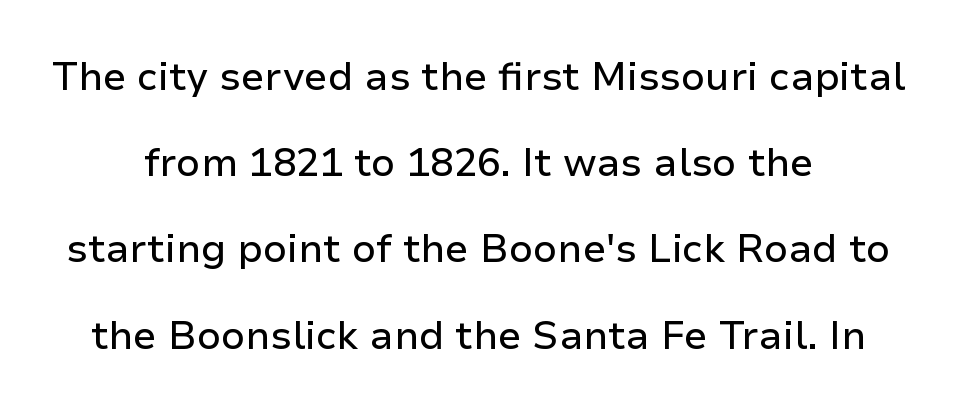
The image shows 39 px sans-serif type, upright; set centered, loose line spacing (2.21x), normal letter spacing, not underlined; low stroke contrast and a medium x-height.
